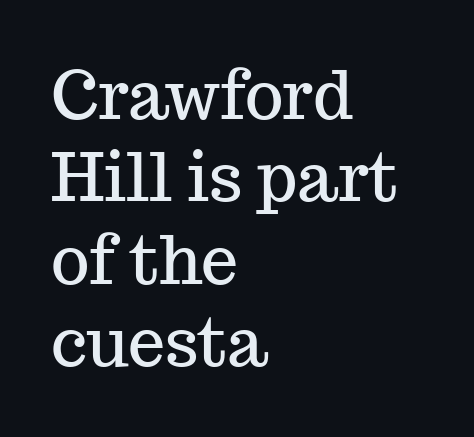
Q: Is the text italic (slanted)? A: No, it is upright.
Q: Is the typeface a serif or a sans-serif typeface? A: Serif.
Q: Is the text underlined? A: No.
Q: How is the paragraph aligned? A: Left-aligned.
Q: Is the spacing between letters normal or unusually wide? A: Normal.
Q: Is the spacing between lines tight, normal or loose? A: Normal.
Q: Width (condensed, normal, or wide)? A: Normal.
Q: Stroke contrast? A: Medium.
Q: x-height? A: Medium.
Q: Monospaced? A: No.
